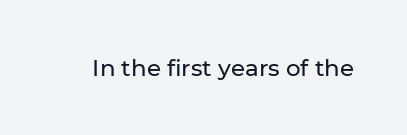
Q: Is the text italic (slanted)? A: No, it is upright.
Q: Is the text underlined? A: No.
Q: Is the spacing between letters normal or unusually wide? A: Normal.
